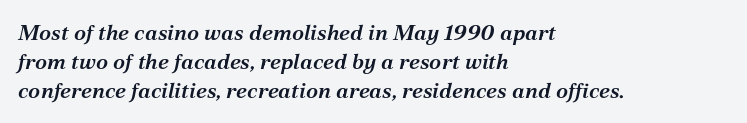
Q: Is the text bold? A: Semi-bold.
Q: Is the text italic (slanted)? A: Yes, it leans right by about 12 degrees.
Q: Is the text underlined? A: No.
Q: How is the paragraph aligned? A: Left-aligned.
Q: Is the spacing between letters normal or unusually wide? A: Normal.
Q: Is the spacing between lines tight, normal or loose? A: Normal.
